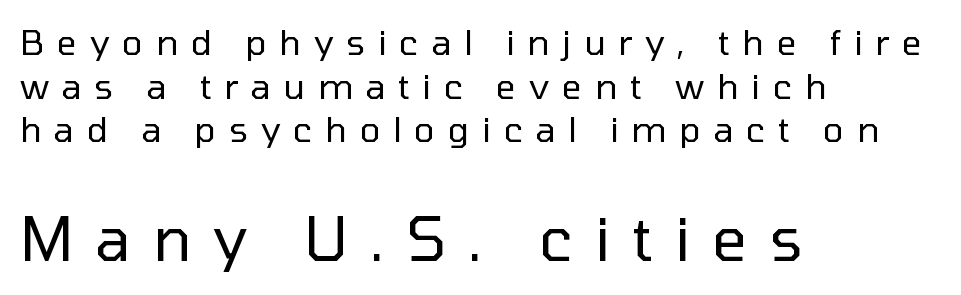
The image shows 61 px regular-weight sans-serif type, upright; set left-aligned, normal line spacing (1.25x), unusually wide letter spacing (+0.36 em), not underlined; the second (bottom) block is 1.74x larger; low stroke contrast and a medium x-height.
